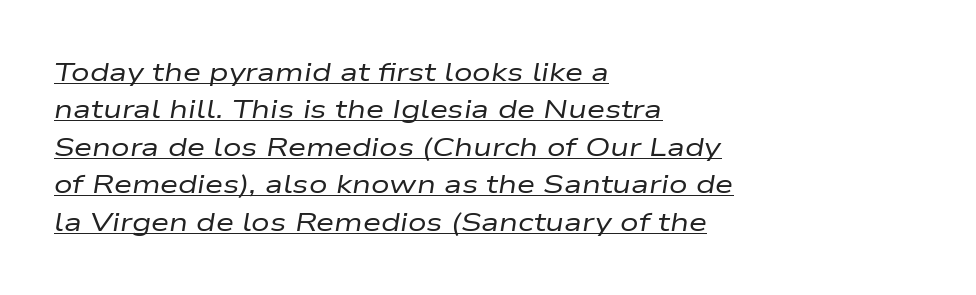
Q: Is the text bold? A: No.
Q: Is the text italic (slanted)? A: Yes, it leans right by about 9 degrees.
Q: Is the text underlined? A: Yes.
Q: How is the paragraph aligned? A: Left-aligned.
Q: Is the spacing between letters normal or unusually wide? A: Normal.
Q: Is the spacing between lines tight, normal or loose? A: Normal.
